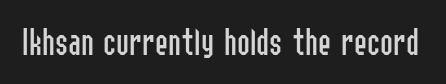
Each letter keeps its own natural width here, so spacing adapts to shape. Look at the tracking — it's just the regular setting, nothing added. Style check: upright. The rendering shows plain stroke endings on the letterforms — a sans-serif design. The face looks like a standard text weight, possibly lighter. Check the space under the baseline: it is left empty.
